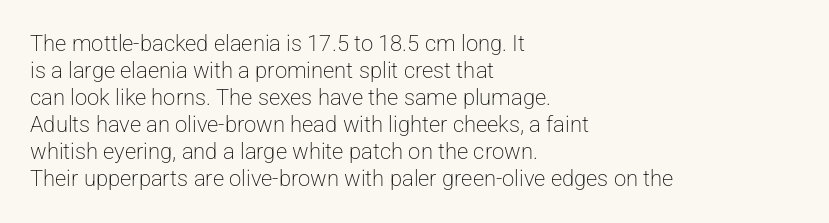
The image shows 22 px text type, upright; set left-aligned, line spacing 1.23x, normal letter spacing, not underlined.
